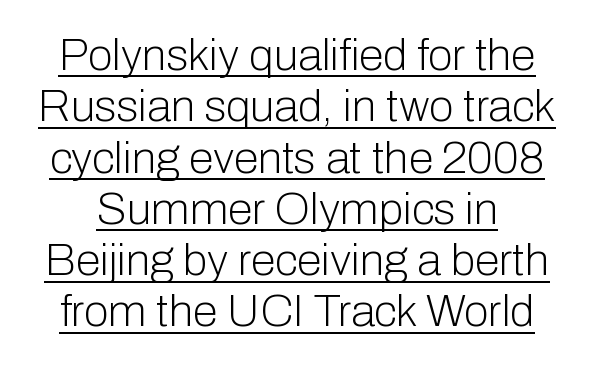
Stroke terminals: plain, sans-serif. The cut favours lightness, reaching ordinary text weight at its darkest. Vertical strokes here are truly vertical. The words here are underlined. You could barely slide anything between these rows.
